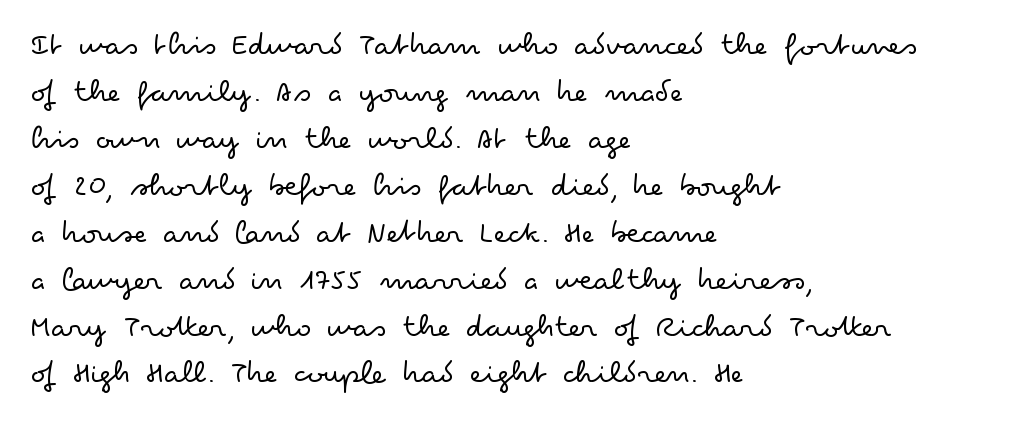
{"serif": "no", "italic": "no", "bold": "no", "weight": "light", "width": "wide", "stroke_contrast": "low", "x_height": "small", "monospaced": "no", "underline": "no", "align": "left", "line_spacing": "normal", "line_spacing_ratio": 1.38, "letter_spacing": "normal", "letter_spacing_em": 0.0, "glyph_px": 34}
